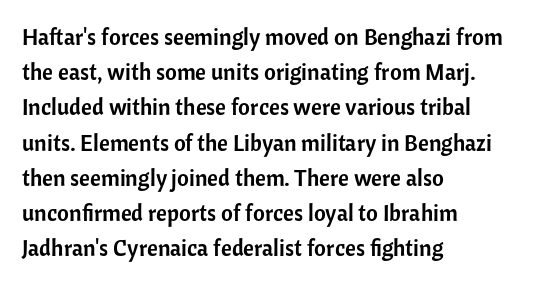
The image shows 23 px text type, upright; set left-aligned, normal line spacing (1.53x), normal letter spacing, not underlined.
